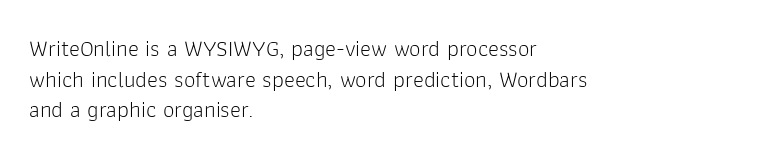
Vertical spacing — default. The text block is weighted toward the left margin, trailing off unevenly rightward. The baseline area is clear. These lines keep a tight, regular rhythm from letter to letter. No extra ink here — the face is not bold.
